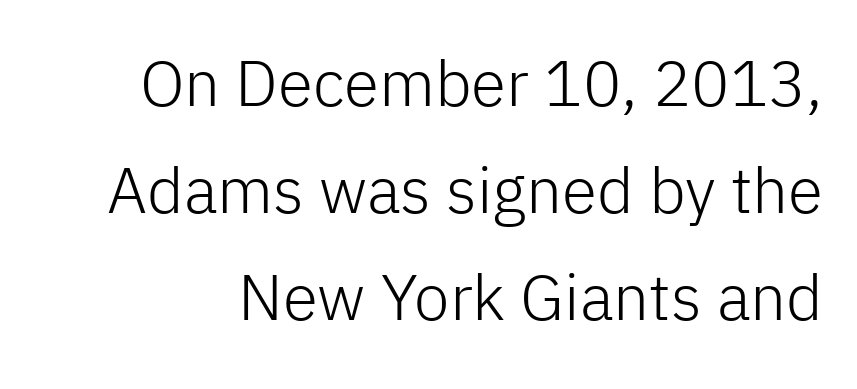
Rendered with straight, roman letterforms. The vertical gap from one line to the next is medium. The specimen omits any rule beneath the text block's lines. Serif or sans? Sans — the stroke terminals are bare. The rendering uses natural spacing where letterforms have individual widths. No extra tracking has been applied to these lines.
